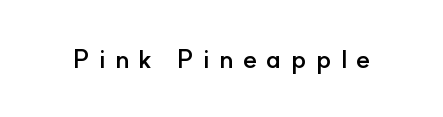
The image shows 26 px bold type, upright; set unusually wide letter spacing (+0.35 em), not underlined.
